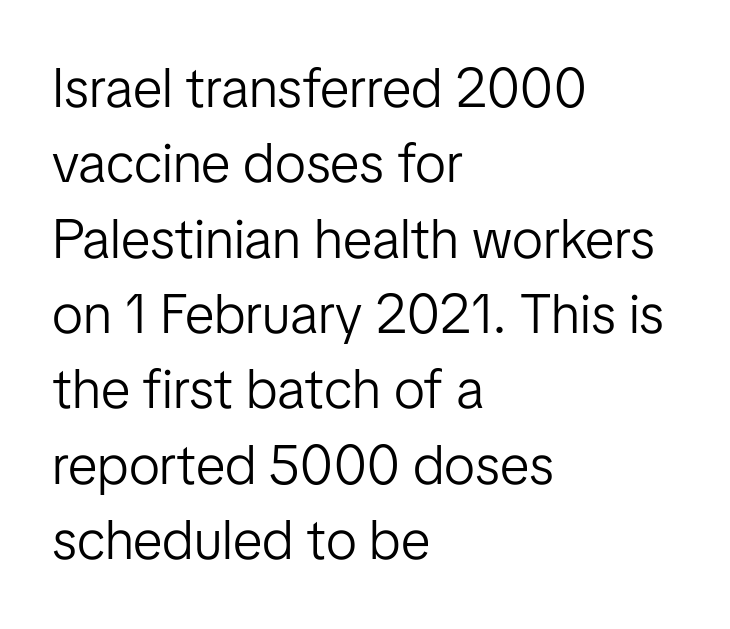
{"serif": "no", "italic": "no", "bold": "no", "weight": "light", "width": "normal", "stroke_contrast": "low", "x_height": "medium", "monospaced": "no", "underline": "no", "align": "left", "line_spacing": "normal", "line_spacing_ratio": 1.37, "letter_spacing": "normal", "letter_spacing_em": 0.0, "glyph_px": 55}
